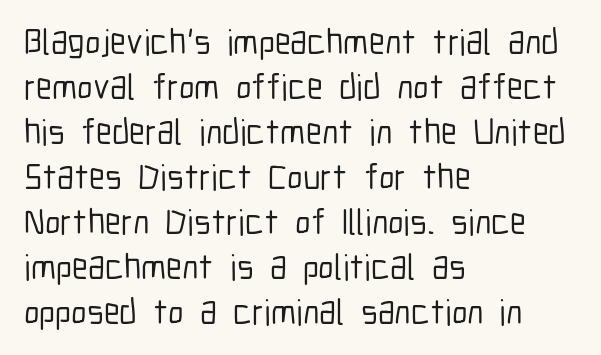
Q: Is the text italic (slanted)? A: No, it is upright.
Q: Is the typeface a serif or a sans-serif typeface? A: Sans-serif.
Q: Is the text underlined? A: No.
Q: How is the paragraph aligned? A: Left-aligned.
Q: Is the spacing between letters normal or unusually wide? A: Normal.
Q: Is the spacing between lines tight, normal or loose? A: Normal.
Q: Width (condensed, normal, or wide)? A: Condensed.
Q: Stroke contrast? A: Low.
Q: x-height? A: Medium.
Q: Monospaced? A: No.
